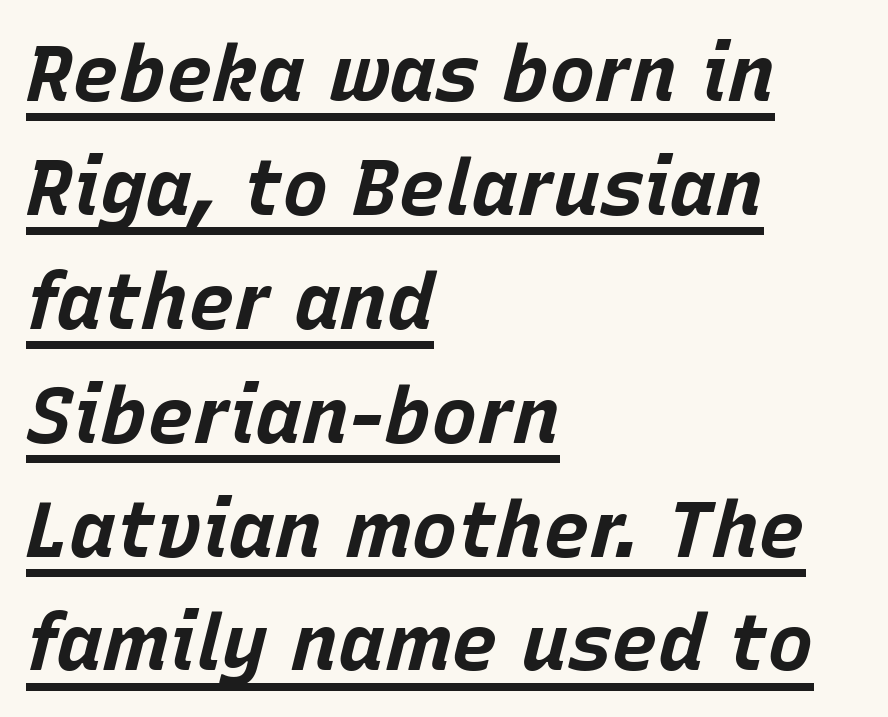
Slant detected: the letters are inclined. The sample has been set heavy, in full bold. Has an underline been added? It has. Think of a printed novel: that variable character pitch is what you see here.
